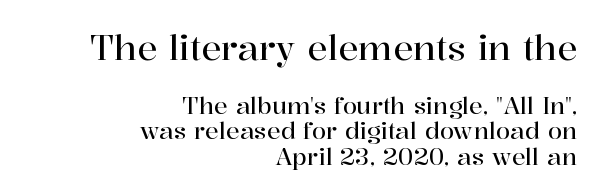
Q: Is the text italic (slanted)? A: No, it is upright.
Q: Is the typeface a serif or a sans-serif typeface? A: Serif.
Q: Is the text underlined? A: No.
Q: How is the paragraph aligned? A: Right-aligned.
Q: Is the spacing between letters normal or unusually wide? A: Normal.
Q: Is the spacing between lines tight, normal or loose? A: Tight.
Q: Which block of text is set in a larger size, the first (top) or the second (bottom)? A: The first (top) one.
Q: Width (condensed, normal, or wide)? A: Normal.
Q: Stroke contrast? A: High.
Q: x-height? A: Medium.
Q: Monospaced? A: No.
